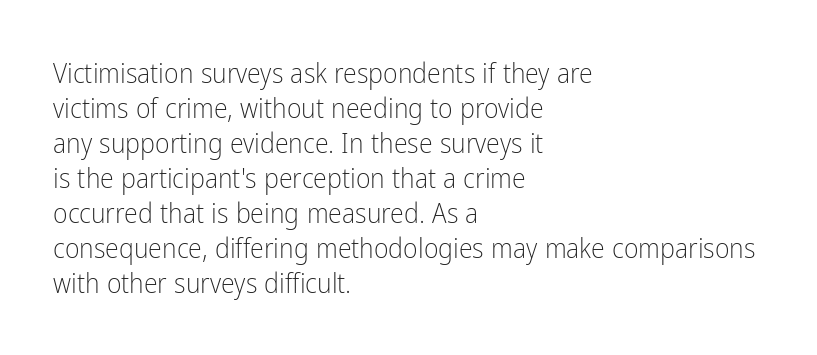
The image shows 28 px light, condensed sans-serif type, upright; set left-aligned, normal line spacing (1.25x), normal letter spacing, not underlined; low stroke contrast and a medium x-height.
